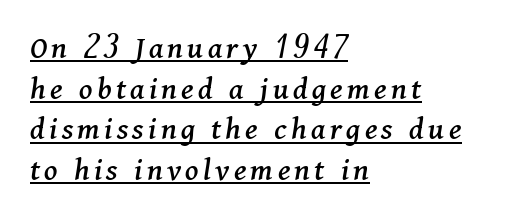
Q: Is the text italic (slanted)? A: Yes, it leans right by about 11 degrees.
Q: Is the typeface a serif or a sans-serif typeface? A: Serif.
Q: Is the text underlined? A: Yes.
Q: How is the paragraph aligned? A: Left-aligned.
Q: Width (condensed, normal, or wide)? A: Normal.
Q: Stroke contrast? A: Medium.
Q: x-height? A: Medium.
Q: Monospaced? A: No.
